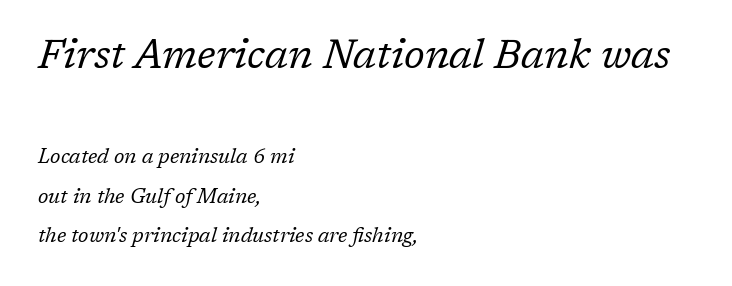
Size hierarchy here favors the leading block over the trailing one. Leftover space on each line is placed entirely after the last word. This reads as an unemphasized weight, regular at the heaviest. Lines of text with bare space underneath.
